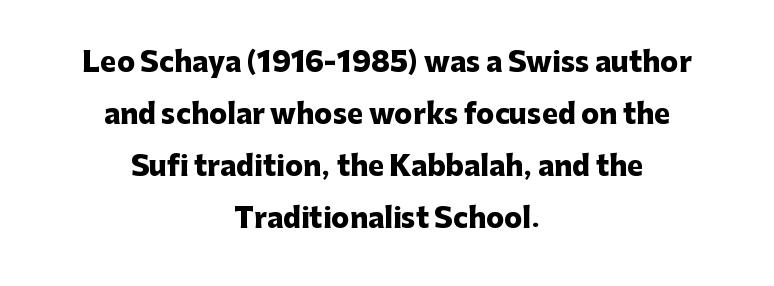
Q: Is the text bold? A: Yes.
Q: Is the text italic (slanted)? A: No, it is upright.
Q: Is the text underlined? A: No.
Q: How is the paragraph aligned? A: Centered.
Q: Is the spacing between letters normal or unusually wide? A: Normal.
Q: Is the spacing between lines tight, normal or loose? A: Loose.
